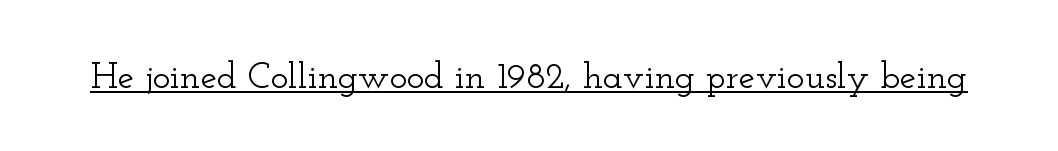
Proportional: the letters do not fall into vertical columns. Check the space under the baseline: a stroke is drawn there. The passage shown is typeset with a serif family. A typesetter would call this zero additional tracking. Tall strokes in this sample are plumb rather than angled.
